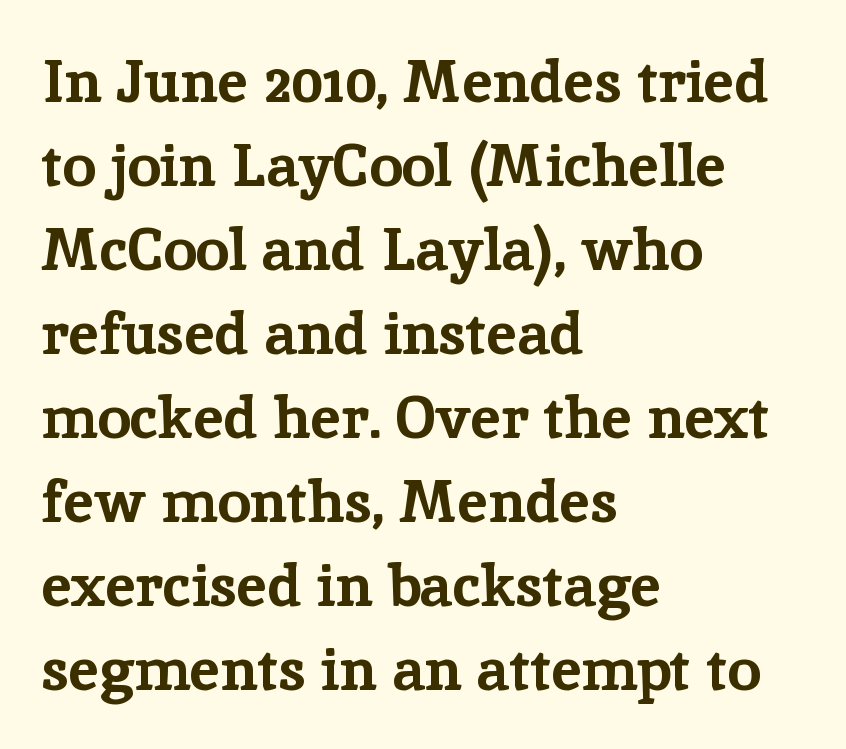
The image shows 60 px bold serif type, upright; set left-aligned, normal line spacing (1.4x), normal letter spacing, not underlined; low stroke contrast and a medium x-height.
